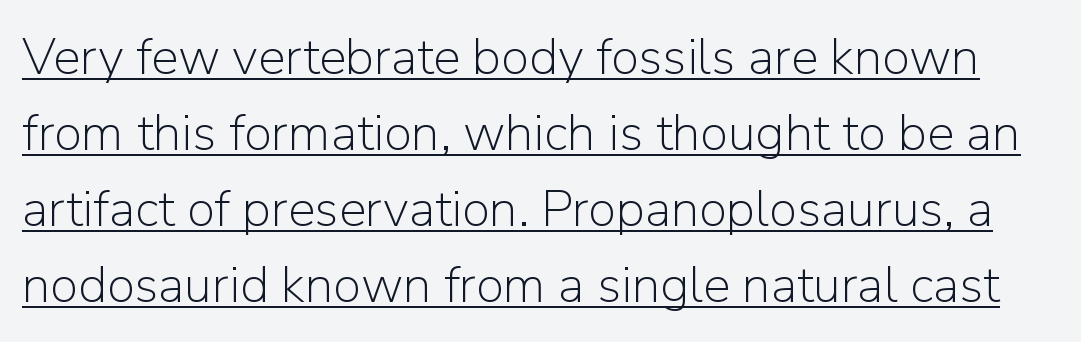
The image shows 51 px light sans-serif type, upright; set normal line spacing (1.49x), normal letter spacing, underlined; low stroke contrast and a medium x-height.
